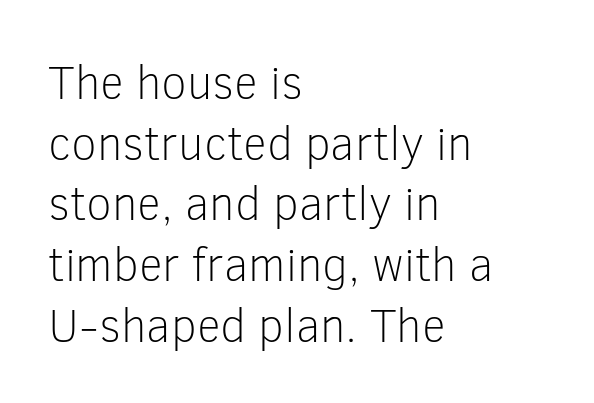
A sans-serif font was chosen for this passage. The letterforms sit at book weight or below. The lines are quadded left. One glance says typical: line gaps are just what's usual.
